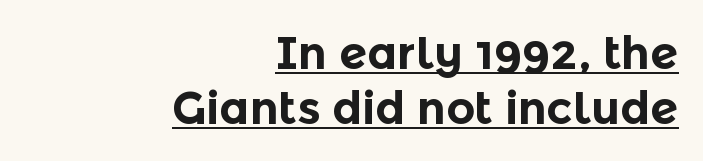
The image shows 45 px bold sans-serif type, upright; set right-aligned, line spacing 1.22x, normal letter spacing, underlined; a medium x-height.
